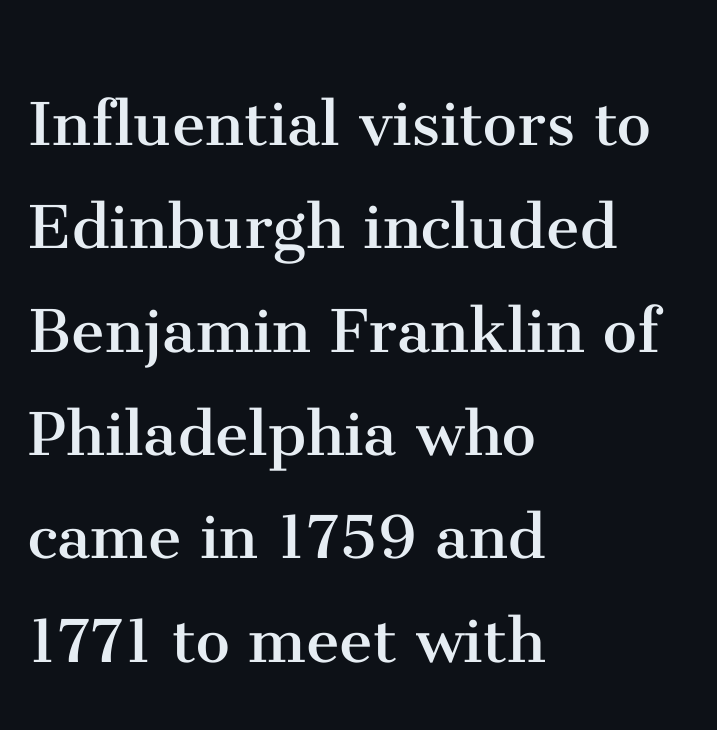
Are there feet on the stems? There are — it's a serif. Proportional: the letters do not fall into vertical columns. Interline gaps are of average width in this sample. Line beginnings align vertically; line endings do not. The typography opts for an upright posture over an oblique one. Characters follow at the spacing the type designer built in.
